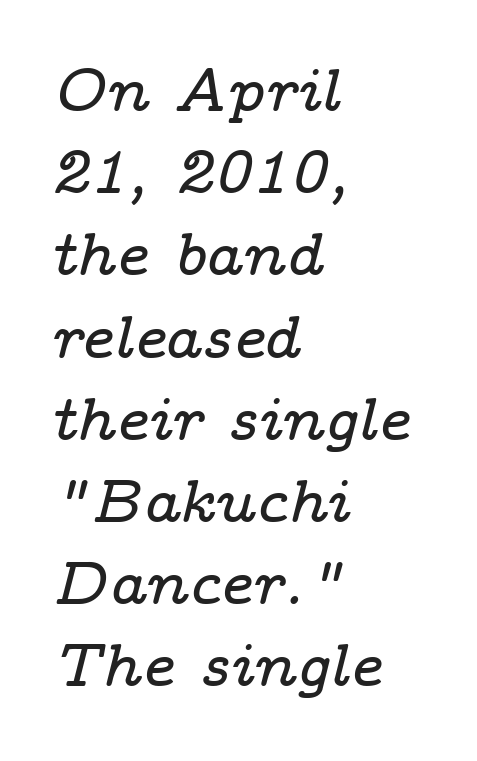
The paragraph shown leans on its left margin. Compared with typical body copy, the letter spacing here is the same. These lines are rendered in a variable-pitch font. Whoever set this chose a conventional vertical rhythm. Quick note: italic. The baseline area is clear.
